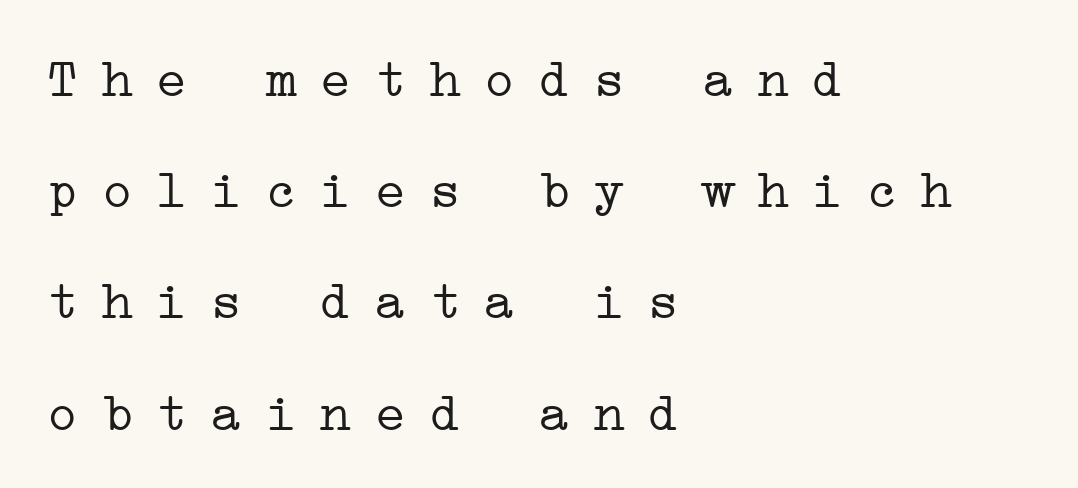
The image shows 54 px light, wide serif type, upright; set left-aligned, loose line spacing (2.06x), unusually wide letter spacing (+0.41 em), not underlined; low stroke contrast and a medium x-height.
